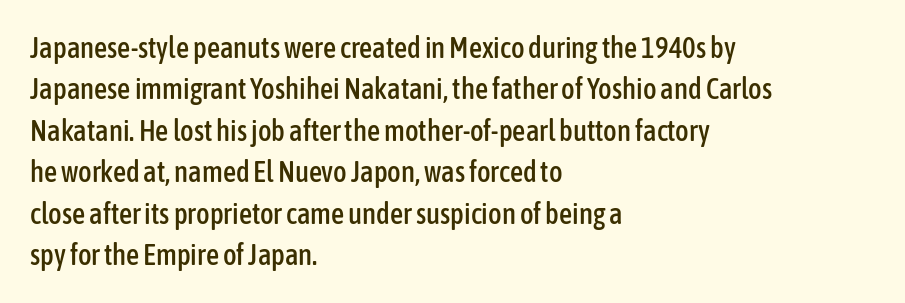
The image shows 29 px condensed sans-serif type, upright; set left-aligned, normal line spacing (1.43x), normal letter spacing, not underlined; low stroke contrast and a medium x-height.
